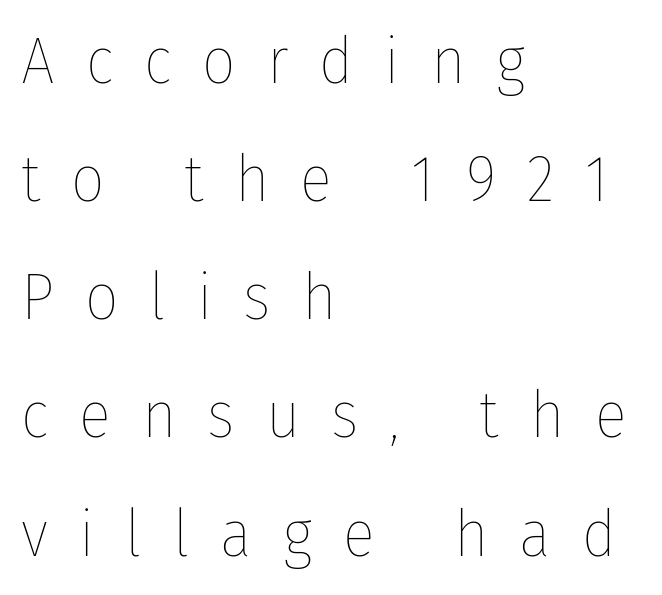
{"italic": "no", "bold": "no", "weight": "thin", "width": "condensed", "stroke_contrast": "low", "x_height": "medium", "monospaced": "no", "underline": "no", "align": "left", "line_spacing_ratio": 1.79, "letter_spacing": "wide", "letter_spacing_em": 0.47, "glyph_px": 66}
